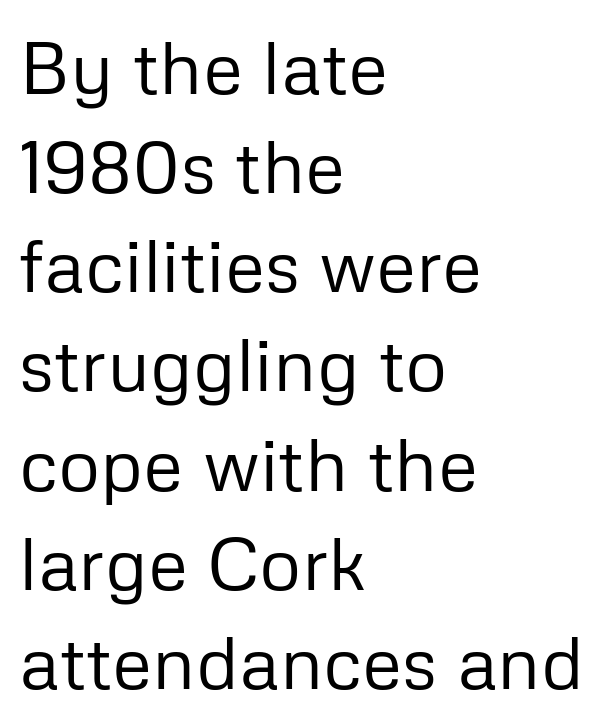
The image shows 74 px regular-weight sans-serif type, upright; set left-aligned, normal line spacing (1.34x), normal letter spacing, not underlined; low stroke contrast and a medium x-height.
